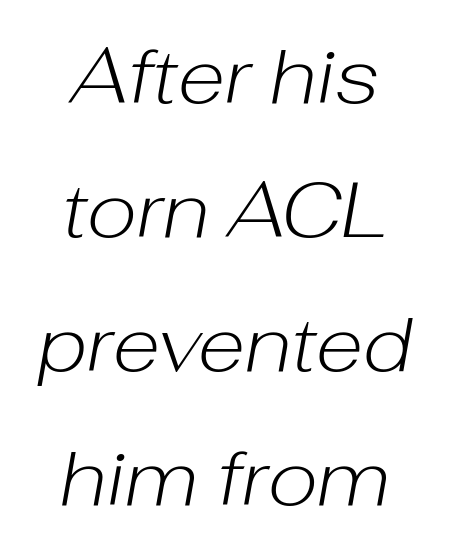
Q: Is the text bold? A: No.
Q: Is the text italic (slanted)? A: Yes, it leans right by about 10 degrees.
Q: Is the text underlined? A: No.
Q: How is the paragraph aligned? A: Centered.
Q: Is the spacing between letters normal or unusually wide? A: Normal.
Q: Width (condensed, normal, or wide)? A: Normal.
Q: Stroke contrast? A: Low.
Q: x-height? A: Medium.
Q: Monospaced? A: No.
